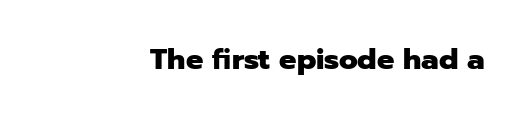
The image shows 29 px heavy sans-serif type, upright; set right-aligned, normal letter spacing, not underlined; low stroke contrast and a medium x-height.
